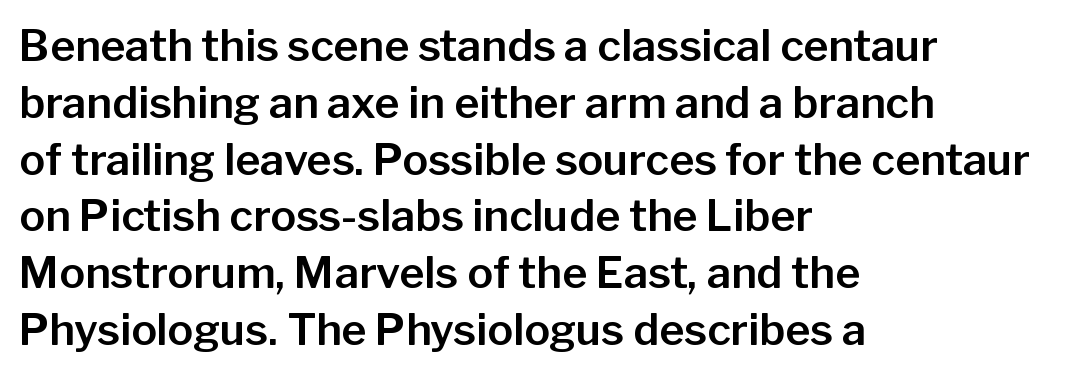
The rendering uses natural spacing where letterforms have individual widths. This is roman type, the default non-slanted kind. Line starts are locked; line ends wander. I'd call this a sans setting — the letters go barefoot. Quick note: underline off.
